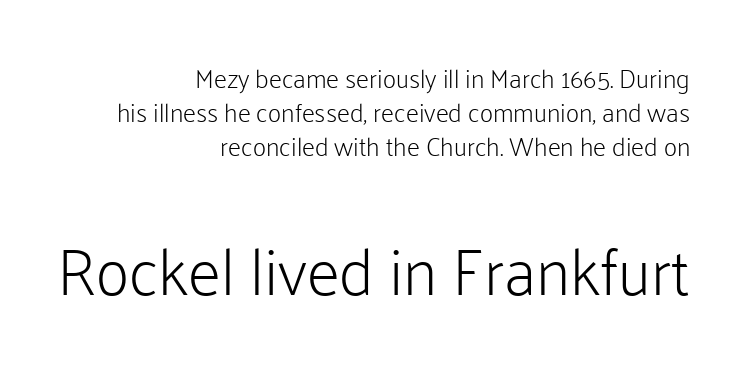
The face used here appears at its bigger size in the lower chunk. One glance says typical: line gaps are just what's usual. The type family on display is of the sans-serif kind. The string is rendered with underlining switched off.
